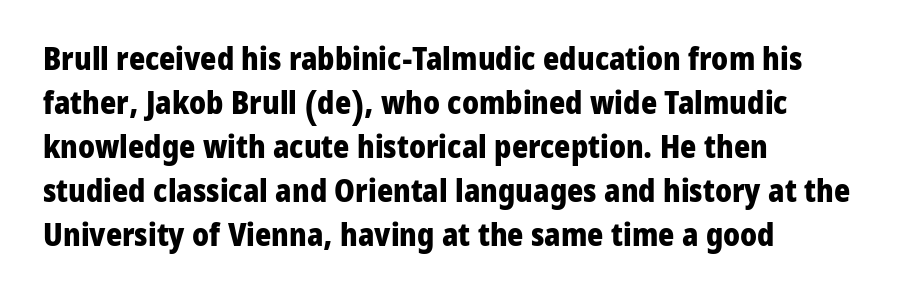
The image shows 31 px heavy sans-serif type, upright; set left-aligned, normal line spacing (1.42x), normal letter spacing, not underlined; low stroke contrast and a medium x-height.
